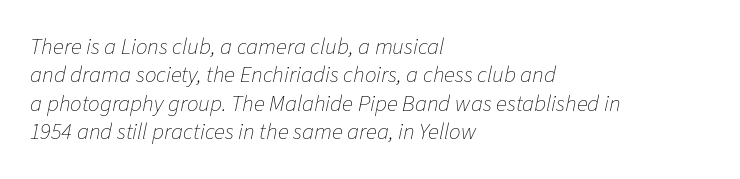
Tracking value appears to be zero — textbook default spacing. Stems here are at most as thick as an everyday book face. The baseline area is clear. Reading down the block, your eye returns to a fixed left position each line.
